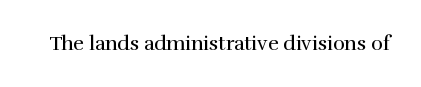
Q: Is the text bold? A: No.
Q: Is the text italic (slanted)? A: No, it is upright.
Q: Is the text underlined? A: No.
Q: Is the spacing between letters normal or unusually wide? A: Normal.
